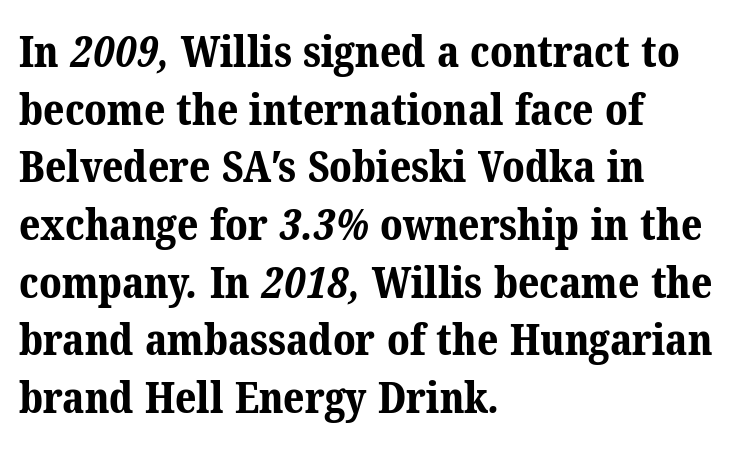
The image shows 44 px bold serif type; set left-aligned, normal line spacing (1.31x), normal letter spacing, not underlined; medium stroke contrast and a medium x-height.
